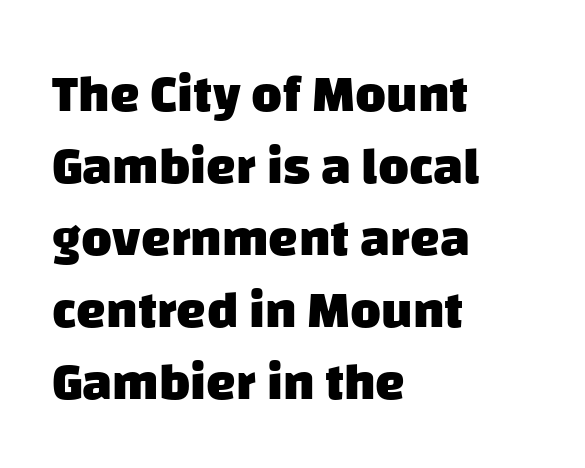
{"serif": "no", "bold": "yes", "weight": "heavy", "width": "normal", "stroke_contrast": "low", "x_height": "large", "monospaced": "no", "underline": "no", "align": "left", "line_spacing": "normal", "line_spacing_ratio": 1.36, "letter_spacing": "normal", "letter_spacing_em": 0.0, "glyph_px": 53}
